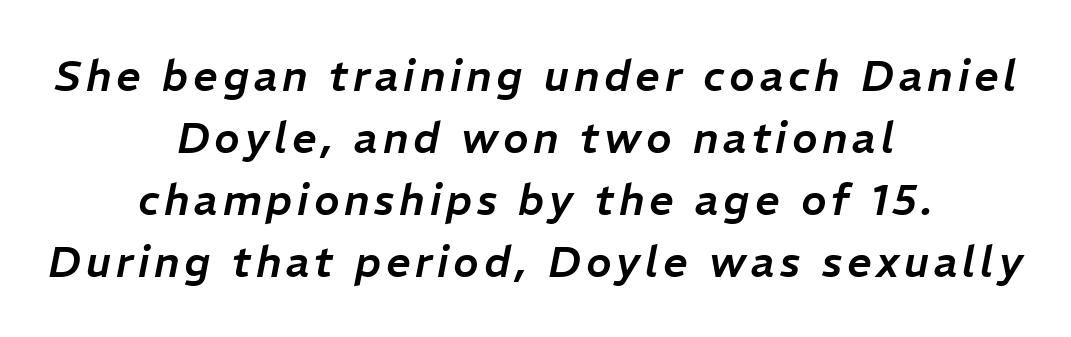
Q: Is the text italic (slanted)? A: Yes, it leans right by about 11 degrees.
Q: Is the text underlined? A: No.
Q: How is the paragraph aligned? A: Centered.
Q: Is the spacing between lines tight, normal or loose? A: Normal.
Q: Width (condensed, normal, or wide)? A: Normal.
Q: Stroke contrast? A: Low.
Q: x-height? A: Medium.
Q: Monospaced? A: No.
